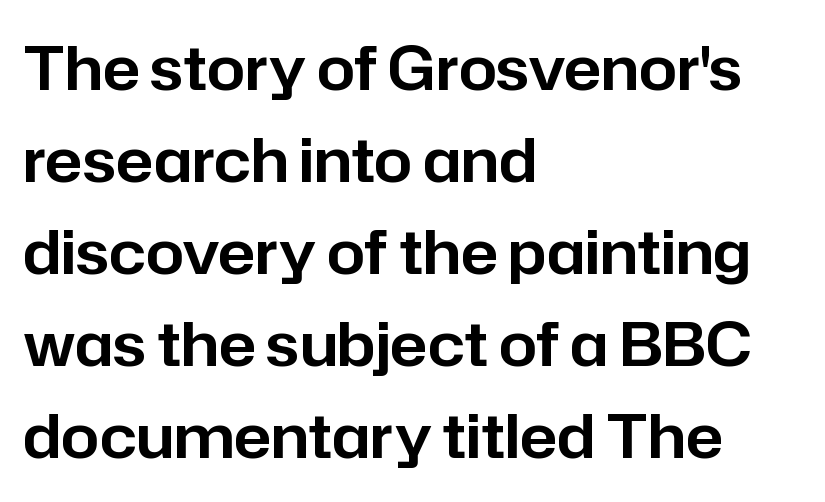
Q: Is the text italic (slanted)? A: No, it is upright.
Q: Is the typeface a serif or a sans-serif typeface? A: Sans-serif.
Q: Is the text underlined? A: No.
Q: How is the paragraph aligned? A: Left-aligned.
Q: Is the spacing between letters normal or unusually wide? A: Normal.
Q: Is the spacing between lines tight, normal or loose? A: Normal.
Q: Width (condensed, normal, or wide)? A: Normal.
Q: Stroke contrast? A: Low.
Q: x-height? A: Medium.
Q: Monospaced? A: No.
